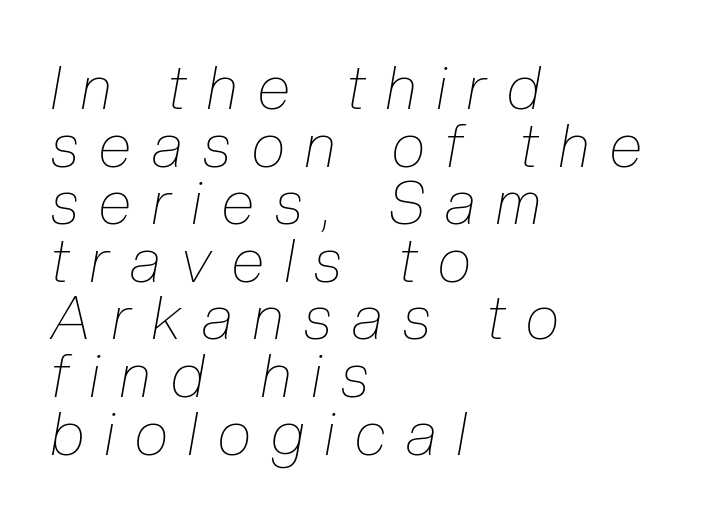
The image shows 60 px thin, condensed type, italic (leaning right); set left-aligned, tight line spacing (0.96x), unusually wide letter spacing (+0.35 em), not underlined; low stroke contrast and a medium x-height.
